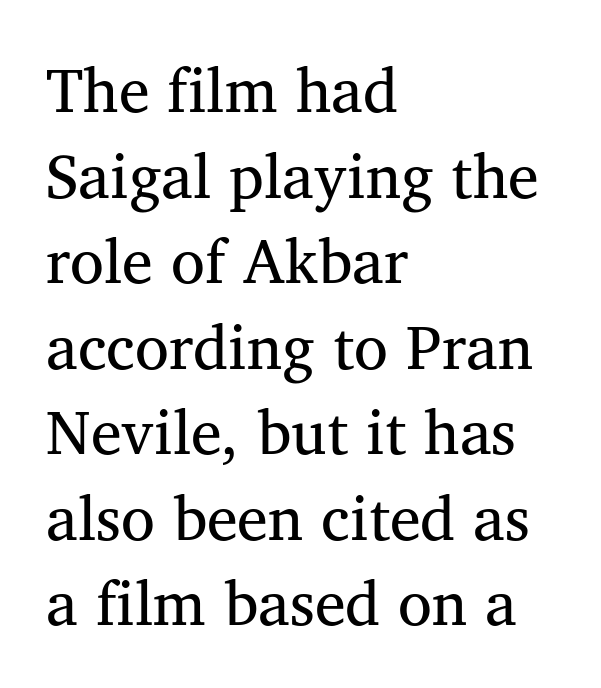
Q: Is the text bold? A: No.
Q: Is the text italic (slanted)? A: No, it is upright.
Q: Is the typeface a serif or a sans-serif typeface? A: Serif.
Q: Is the text underlined? A: No.
Q: How is the paragraph aligned? A: Left-aligned.
Q: Is the spacing between letters normal or unusually wide? A: Normal.
Q: Is the spacing between lines tight, normal or loose? A: Normal.
Q: Width (condensed, normal, or wide)? A: Normal.
Q: Stroke contrast? A: Medium.
Q: x-height? A: Medium.
Q: Monospaced? A: No.
